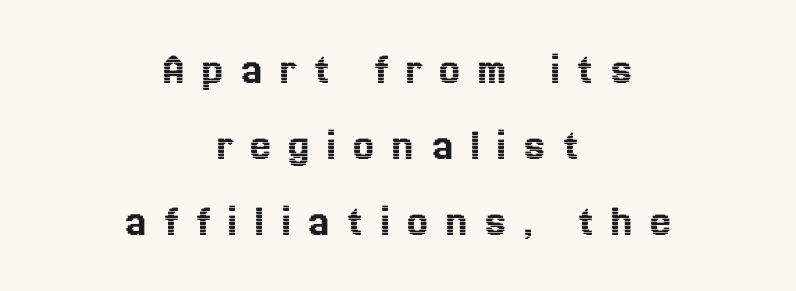
{"italic": "no", "width": "normal", "x_height": "medium", "monospaced": "no", "underline": "no", "align": "center", "line_spacing": "normal", "line_spacing_ratio": 1.62, "letter_spacing": "wide", "letter_spacing_em": 0.36, "glyph_px": 47}
